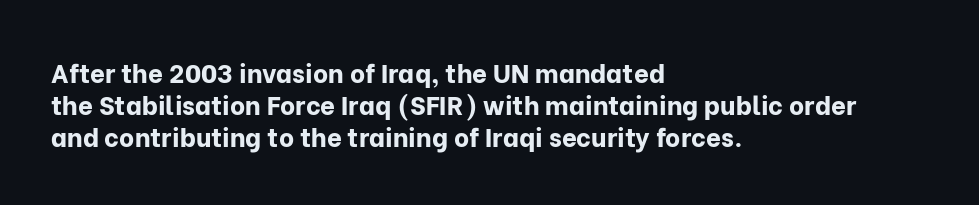
{"italic": "no", "bold": "yes", "underline": "no", "align": "left", "line_spacing_ratio": 1.23, "letter_spacing": "normal", "letter_spacing_em": 0.0, "glyph_px": 26}
